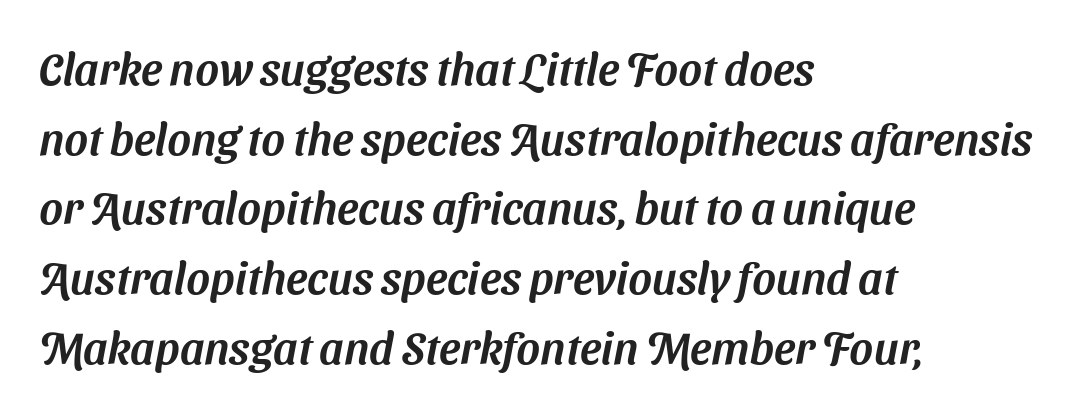
{"serif": "no", "width": "normal", "stroke_contrast": "medium", "x_height": "medium", "monospaced": "no", "underline": "no", "align": "left", "line_spacing": "normal", "line_spacing_ratio": 1.55, "letter_spacing": "normal", "letter_spacing_em": 0.0, "glyph_px": 45}
